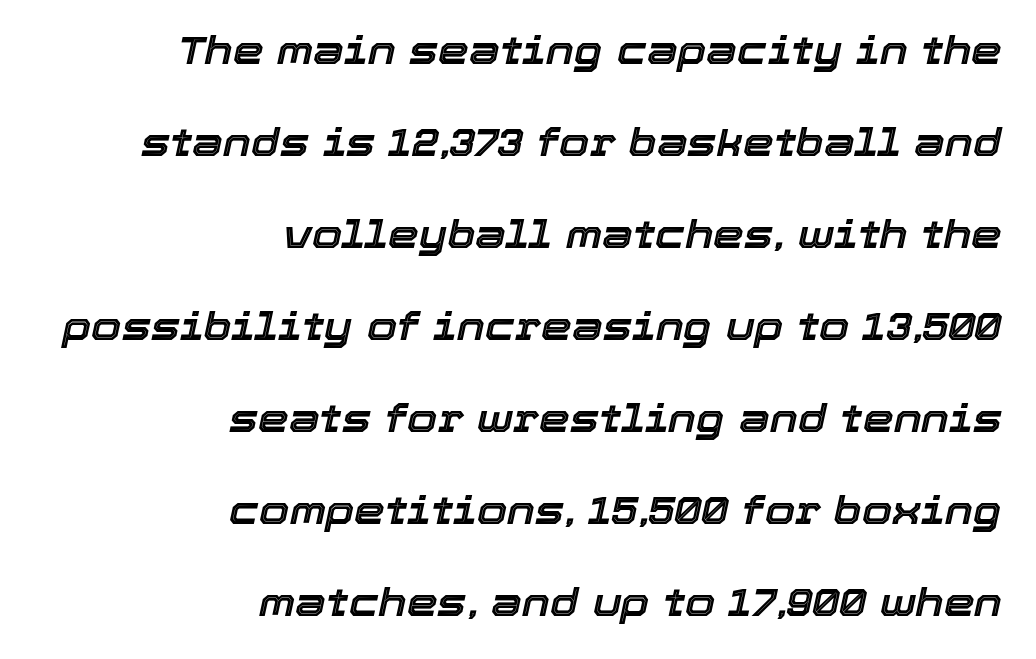
Each line ends at the same right margin while the left side varies. Between one letter and the next there's only the usual sliver of space. The rendering uses a large line-height, opening up the rows. Posture: slanted. Character widths vary here, with narrow letters taking less room than wide ones. Each row of text sits above clean, open space.
